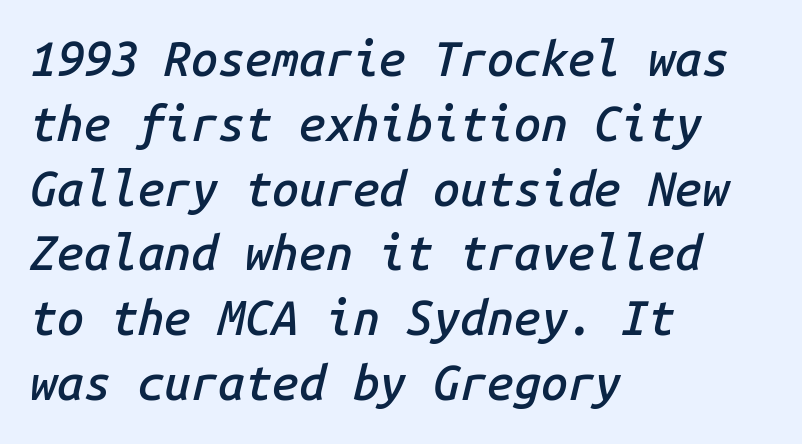
{"italic": "yes", "lean": "right", "slant_degrees": 14, "bold": "semi", "weight": "semibold", "width": "normal", "stroke_contrast": "low", "x_height": "medium", "monospaced": "yes", "underline": "no", "align": "left", "line_spacing": "normal", "line_spacing_ratio": 1.35, "letter_spacing": "normal", "letter_spacing_em": 0.0, "glyph_px": 48}
